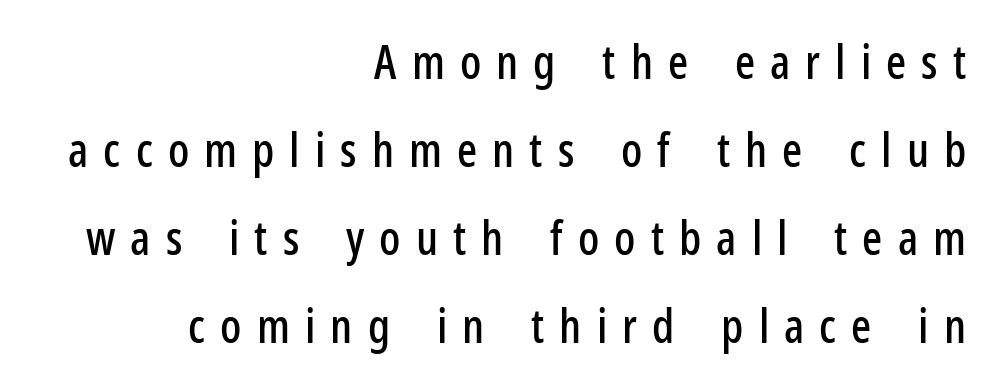
The image shows 47 px condensed sans-serif type, upright; set right-aligned, line spacing 1.87x, unusually wide letter spacing (+0.32 em), not underlined; low stroke contrast and a medium x-height.
